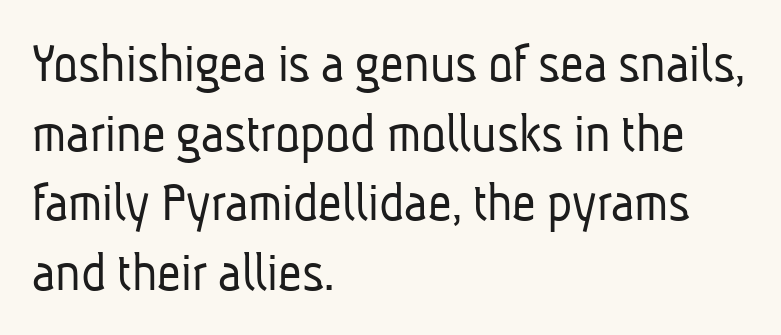
No heavy texture on the line: the type isn't bold. The paragraph shown leans on its left margin. These lines are rendered in a variable-pitch font. You could call the tracking neutral — neither tight nor loose. The face used here is a sans, in the tradition of grotesques and geometrics.
